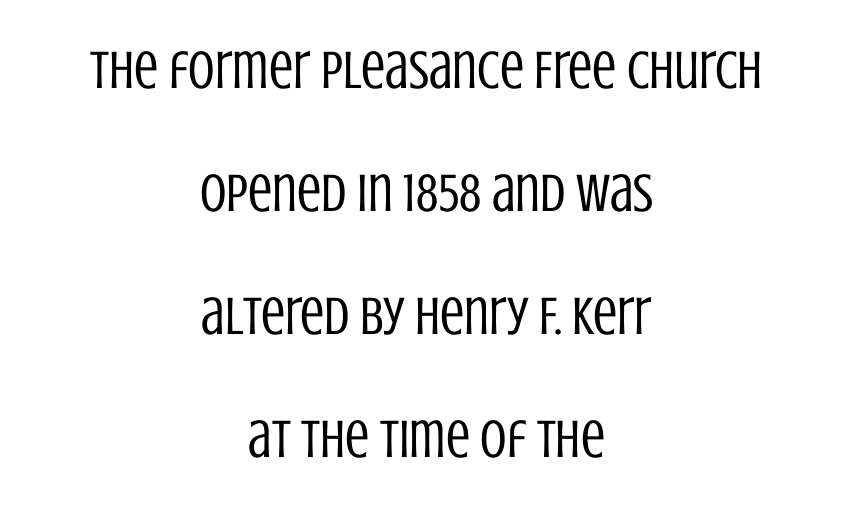
{"serif": "no", "italic": "no", "bold": "no", "weight": "regular", "width": "condensed", "stroke_contrast": "low", "x_height": "large", "monospaced": "no", "underline": "no", "align": "center", "line_spacing": "loose", "line_spacing_ratio": 2.28, "letter_spacing": "normal", "letter_spacing_em": 0.0, "glyph_px": 54}
